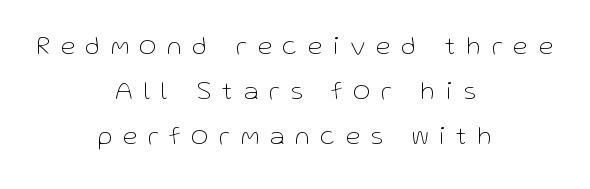
Stem width sits at or under what a default text font uses. If you folded the block vertically in half, each line would mirror itself in length. The horizontal fit of the characters is loose and conspicuously gappy. Every stem runs plumb, perpendicular to the baseline. Letters rest on an invisible, unmarked baseline.
